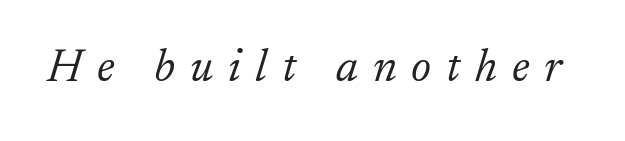
The image shows 46 px light serif type, italic (leaning right); set unusually wide letter spacing (+0.32 em), not underlined; low stroke contrast and a small x-height.
